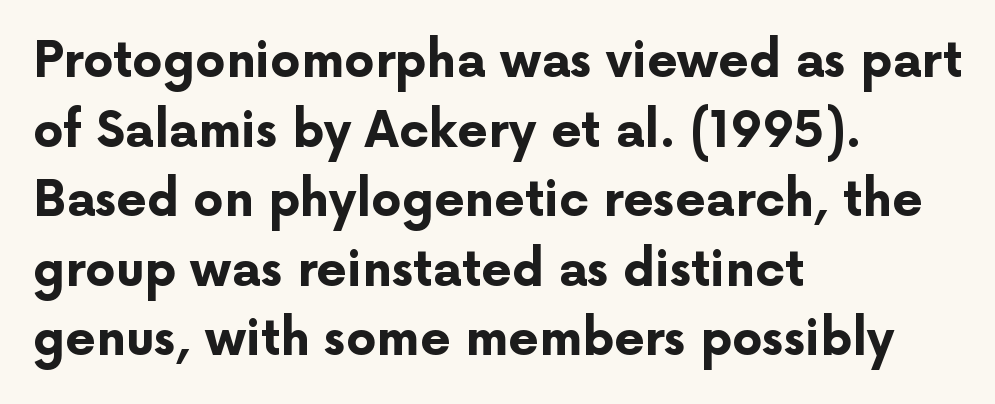
All the whitespace from short lines collects on the right. Is this a fixed-width face? No — the glyphs have proportional, varying widths. The designer left line spacing at the default. The glyphs are unaccompanied by any horizontal stroke below them. The passage shown is typeset with a sans-serif family. Each word holds together tightly as a unit, with standard inter-letter gaps.
